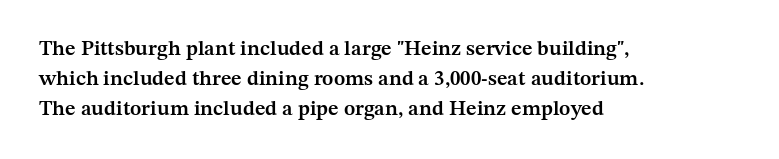
Every row of glyphs begins at an identical x-position on the left. Underlining? Definitely not there. What's the leading like? Ordinary, nothing unusual. The tracking reads as untouched default to a designer's eye. A fair bit of extra ink — the face is semibold, not bold.
